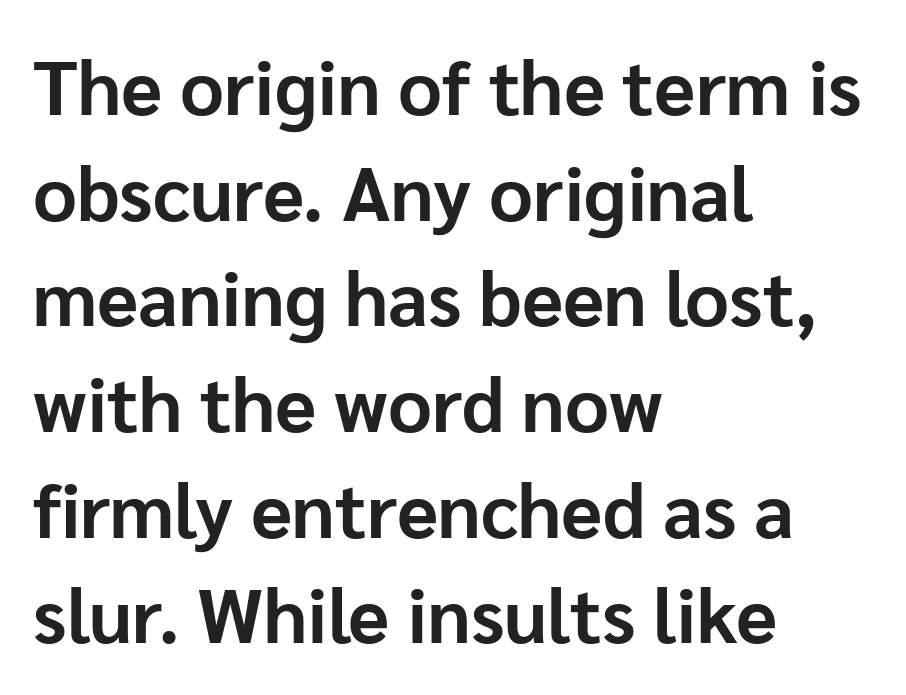
Q: Is the text bold? A: Yes.
Q: Is the text italic (slanted)? A: No, it is upright.
Q: Is the typeface a serif or a sans-serif typeface? A: Sans-serif.
Q: Is the text underlined? A: No.
Q: How is the paragraph aligned? A: Left-aligned.
Q: Is the spacing between letters normal or unusually wide? A: Normal.
Q: Is the spacing between lines tight, normal or loose? A: Normal.
Q: Width (condensed, normal, or wide)? A: Normal.
Q: Stroke contrast? A: Low.
Q: x-height? A: Medium.
Q: Monospaced? A: No.
